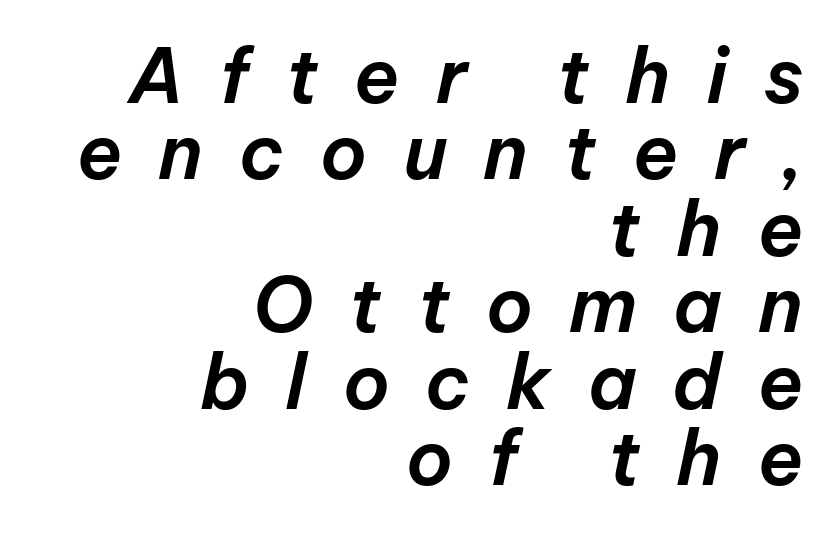
The image shows 75 px text type, italic (leaning right); set right-aligned, tight line spacing (1.02x), unusually wide letter spacing (+0.48 em), not underlined; low stroke contrast and a medium x-height.
